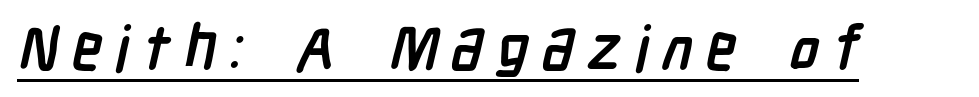
The image shows 62 px semibold, condensed sans-serif type; set unusually wide letter spacing (+0.21 em), underlined; low stroke contrast and a medium x-height.
